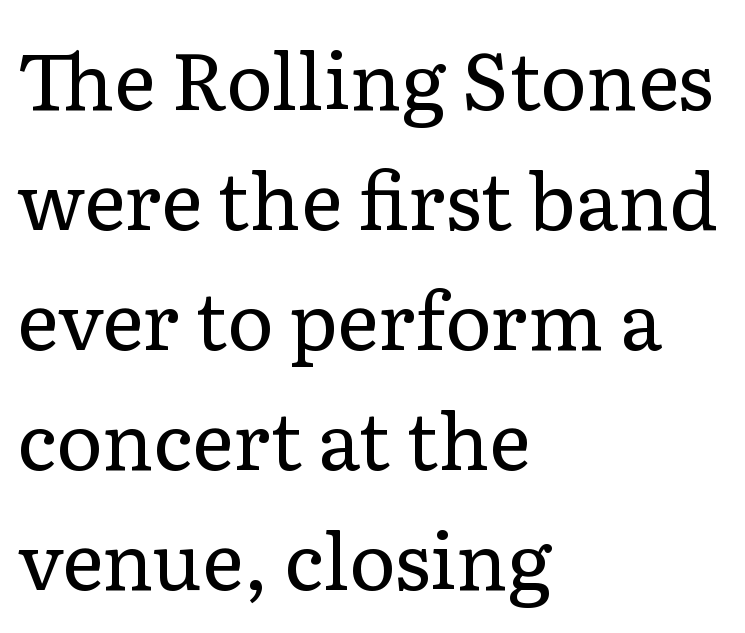
Just letters on the line, the space beneath them empty. The type is set solid horizontally, with unmodified tracking. Where is the straight margin? On the left. A light-to-regular cut is what we see here.
